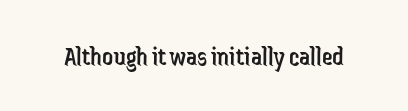
The image shows 27 px text type, upright; set normal letter spacing, not underlined.
